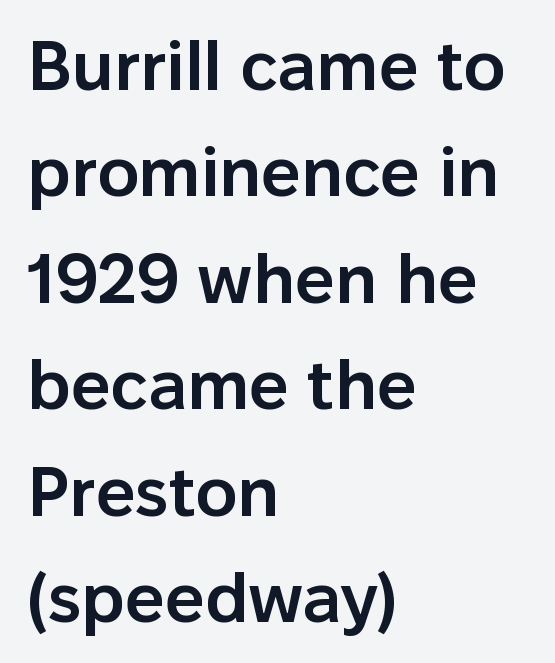
The image shows 70 px semibold sans-serif type, upright; set left-aligned, normal line spacing (1.52x), normal letter spacing, not underlined; low stroke contrast and a medium x-height.
